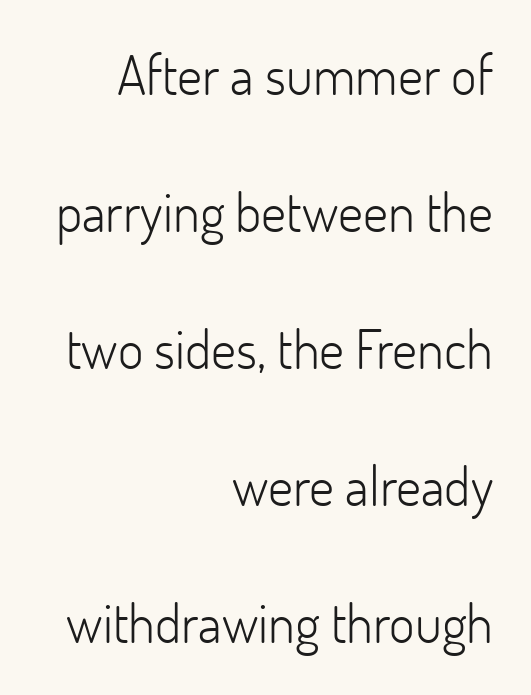
Varying glyph widths throughout — classic text-font behaviour. Glance below the letters and you will spot only blank space. You can tell it's not italic because the verticals are truly vertical. You could fit nearly another row in the gap between these rows. Serif or sans? Sans — the stroke terminals are bare.
